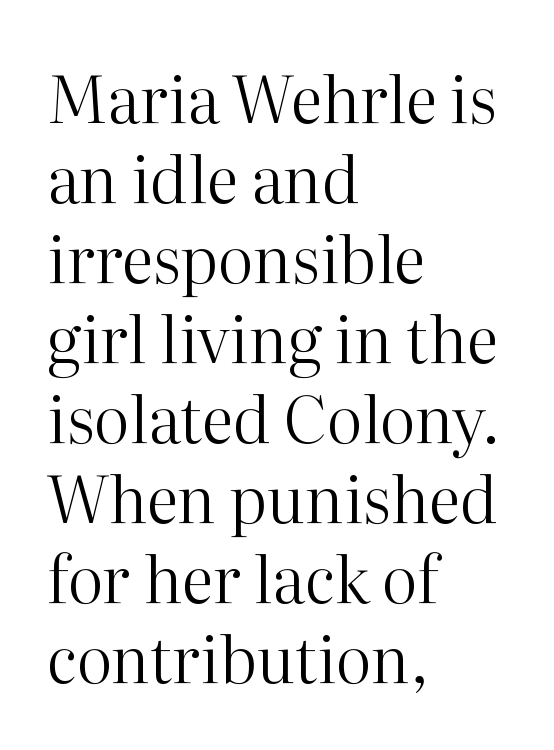
The image shows 64 px regular-weight serif type, upright; set left-aligned, normal line spacing (1.25x), normal letter spacing, not underlined; high stroke contrast and a medium x-height.
